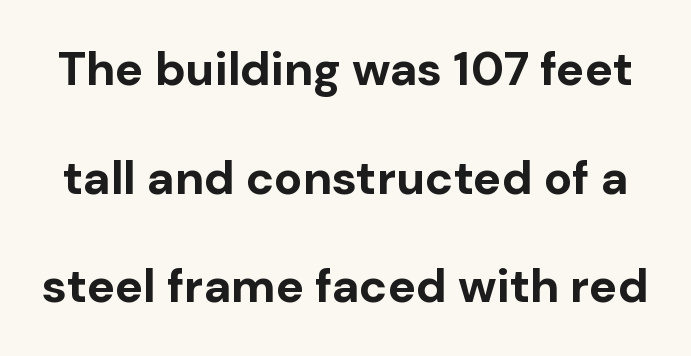
{"serif": "no", "italic": "no", "bold": "yes", "weight": "bold", "width": "normal", "stroke_contrast": "low", "x_height": "medium", "monospaced": "no", "underline": "no", "line_spacing": "loose", "line_spacing_ratio": 2.31, "letter_spacing": "normal", "letter_spacing_em": 0.0, "glyph_px": 47}
